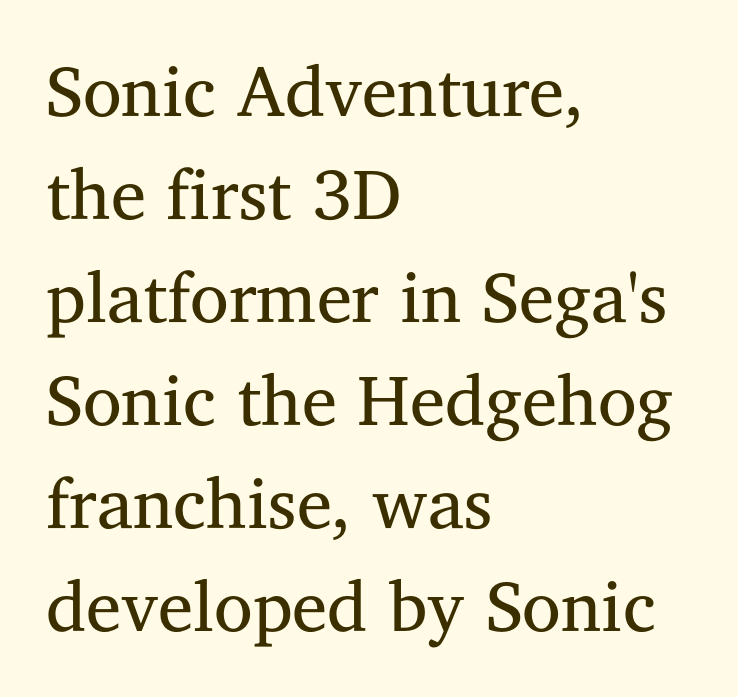
Q: Is the text bold? A: No.
Q: Is the text italic (slanted)? A: No, it is upright.
Q: Is the typeface a serif or a sans-serif typeface? A: Serif.
Q: Is the text underlined? A: No.
Q: How is the paragraph aligned? A: Left-aligned.
Q: Is the spacing between letters normal or unusually wide? A: Normal.
Q: Is the spacing between lines tight, normal or loose? A: Normal.
Q: Width (condensed, normal, or wide)? A: Normal.
Q: Stroke contrast? A: Medium.
Q: x-height? A: Medium.
Q: Monospaced? A: No.
